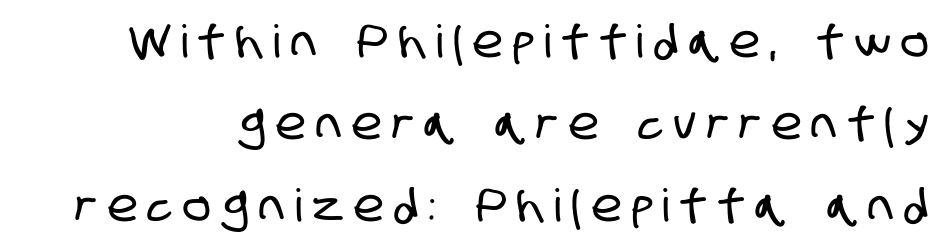
{"serif": "no", "width": "condensed", "stroke_contrast": "low", "x_height": "large", "monospaced": "no", "underline": "no", "line_spacing_ratio": 1.82, "letter_spacing": "wide", "letter_spacing_em": 0.25, "glyph_px": 45}
